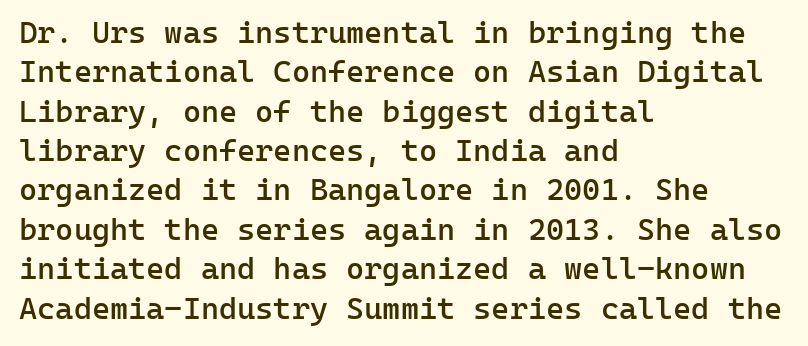
Q: Is the text bold? A: Semi-bold.
Q: Is the text italic (slanted)? A: No, it is upright.
Q: Is the typeface a serif or a sans-serif typeface? A: Sans-serif.
Q: Is the text underlined? A: No.
Q: How is the paragraph aligned? A: Left-aligned.
Q: Is the spacing between letters normal or unusually wide? A: Normal.
Q: Is the spacing between lines tight, normal or loose? A: Normal.
Q: Width (condensed, normal, or wide)? A: Normal.
Q: Stroke contrast? A: Low.
Q: x-height? A: Medium.
Q: Monospaced? A: Yes.
